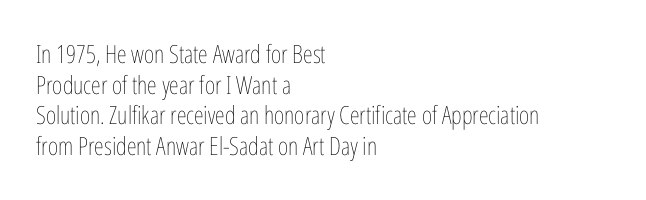
The letters look calm and open, with moderate or lighter stems. Descenders are the only things crossing below the line. Left-aligned paragraph, ragged on the right. Short note: letters normally spaced.
